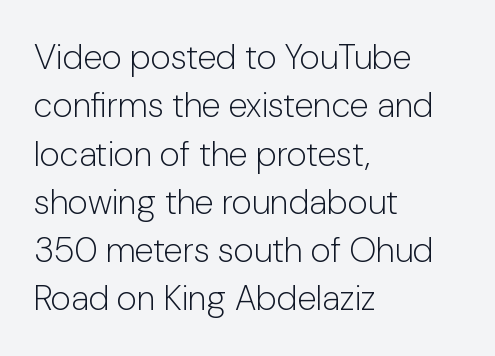
The image shows 35 px light sans-serif type, upright; set left-aligned, normal line spacing (1.38x), normal letter spacing, not underlined; low stroke contrast and a medium x-height.
